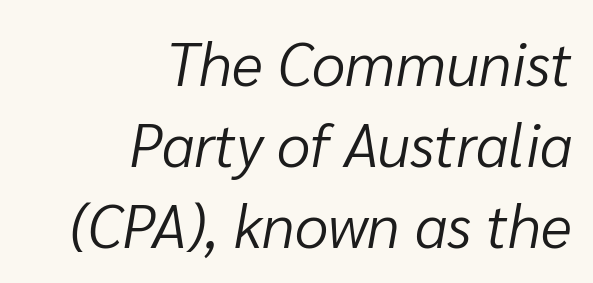
The image shows 60 px light type, italic (leaning right); set right-aligned, normal line spacing (1.35x), normal letter spacing, not underlined; low stroke contrast and a medium x-height.
